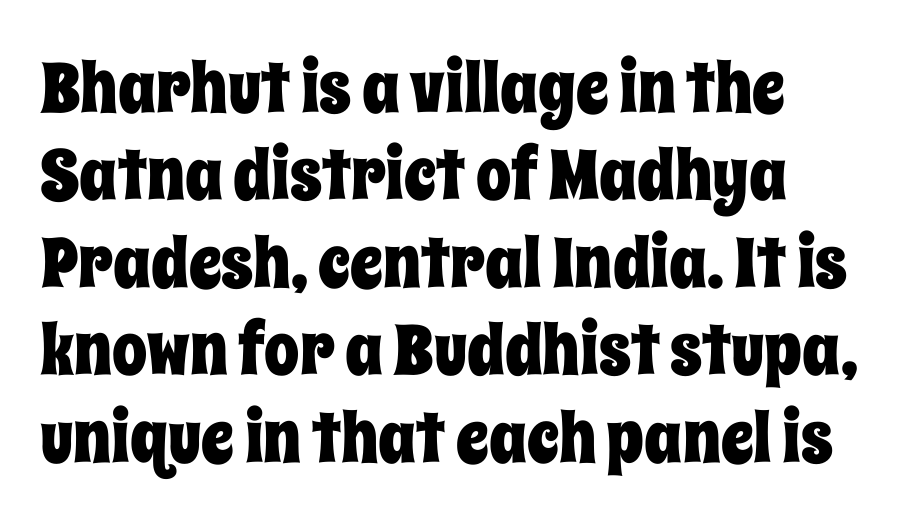
The image shows 70 px condensed type, upright; set normal line spacing (1.25x), normal letter spacing, not underlined; low stroke contrast and a large x-height.
